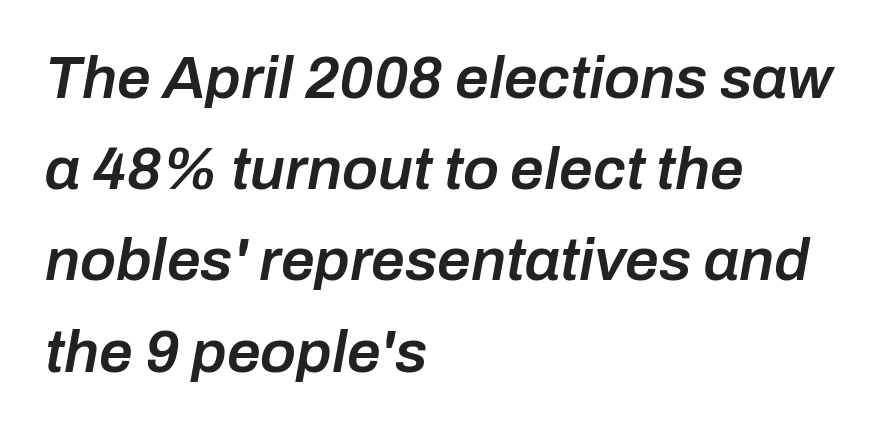
The typography opts for an oblique posture over an upright one. The rendering uses a semibold face; strokes are thickened but not to full bold. These lines are rendered in a variable-pitch font. Default kerning and tracking; the words read as compact shapes. Casual observation: everything's shoved over to the left.
